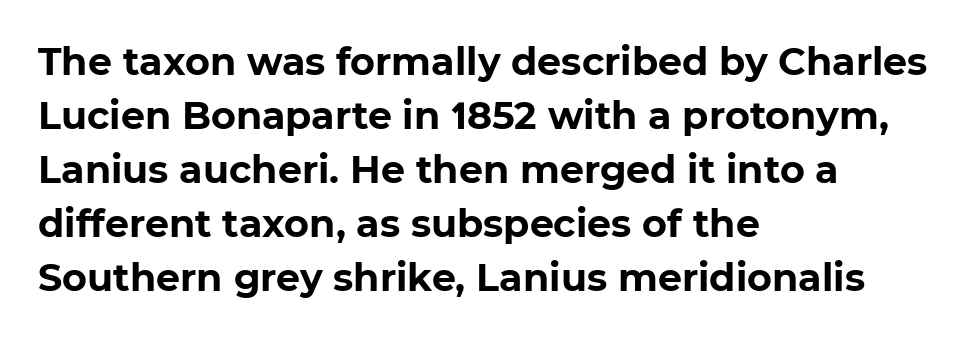
Q: Is the text bold? A: Yes.
Q: Is the typeface a serif or a sans-serif typeface? A: Sans-serif.
Q: Is the text underlined? A: No.
Q: How is the paragraph aligned? A: Left-aligned.
Q: Is the spacing between letters normal or unusually wide? A: Normal.
Q: Is the spacing between lines tight, normal or loose? A: Normal.
Q: Width (condensed, normal, or wide)? A: Normal.
Q: Stroke contrast? A: Low.
Q: x-height? A: Medium.
Q: Monospaced? A: No.
